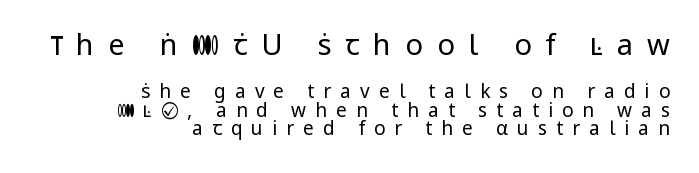
The gap between lines stays unmarked. Vertical strokes here are truly vertical. This block would grow much taller if given ordinary leading; it's compressed now. These lines have a slow, spaced-out rhythm from letter to letter. These glyphs show unthickened strokes, regular width or finer.
